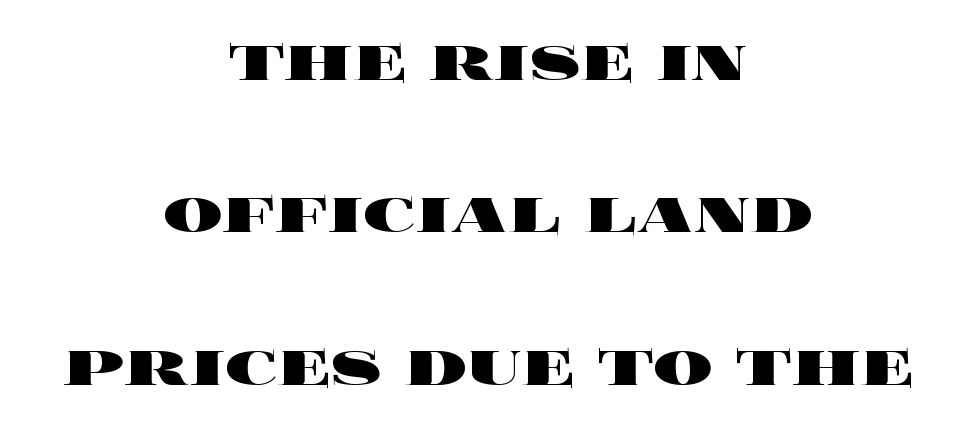
The words here are not underlined. The specimen reads as upright at a glance. Reading down the column, the eye jumps a long way to each next line. Do the characters align in a grid? No, the font is proportional.
